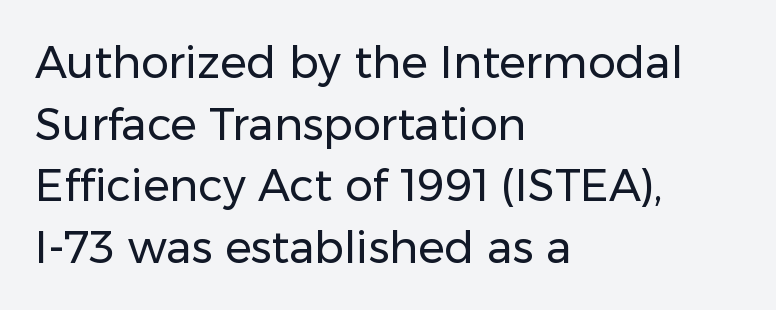
{"serif": "no", "italic": "no", "bold": "no", "weight": "regular", "width": "normal", "stroke_contrast": "low", "x_height": "medium", "monospaced": "no", "underline": "no", "align": "left", "line_spacing": "normal", "line_spacing_ratio": 1.4, "letter_spacing": "normal", "letter_spacing_em": 0.0, "glyph_px": 44}
